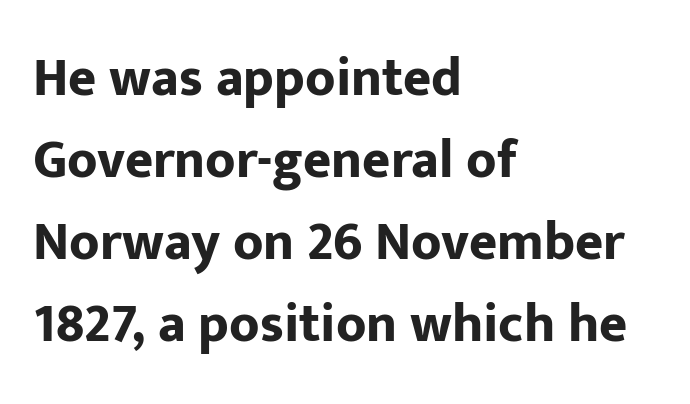
The image shows 54 px bold sans-serif type, upright; set left-aligned, normal line spacing (1.52x), normal letter spacing, not underlined; low stroke contrast and a medium x-height.
